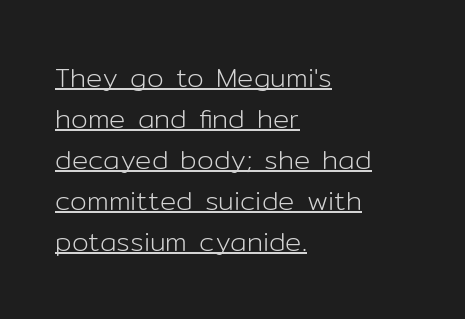
Q: Is the text bold? A: No.
Q: Is the text italic (slanted)? A: No, it is upright.
Q: Is the text underlined? A: Yes.
Q: How is the paragraph aligned? A: Left-aligned.
Q: Is the spacing between letters normal or unusually wide? A: Normal.
Q: Is the spacing between lines tight, normal or loose? A: Normal.
